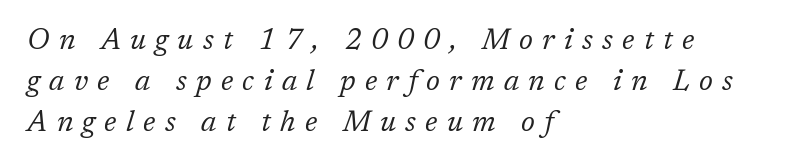
The image shows 29 px regular-weight serif type, italic (leaning right); set left-aligned, normal line spacing (1.41x), unusually wide letter spacing (+0.32 em), not underlined; low stroke contrast and a medium x-height.
